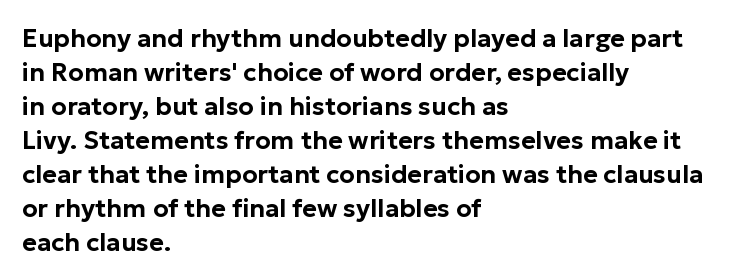
Q: Is the text italic (slanted)? A: No, it is upright.
Q: Is the text underlined? A: No.
Q: How is the paragraph aligned? A: Left-aligned.
Q: Is the spacing between letters normal or unusually wide? A: Normal.
Q: Is the spacing between lines tight, normal or loose? A: Normal.
